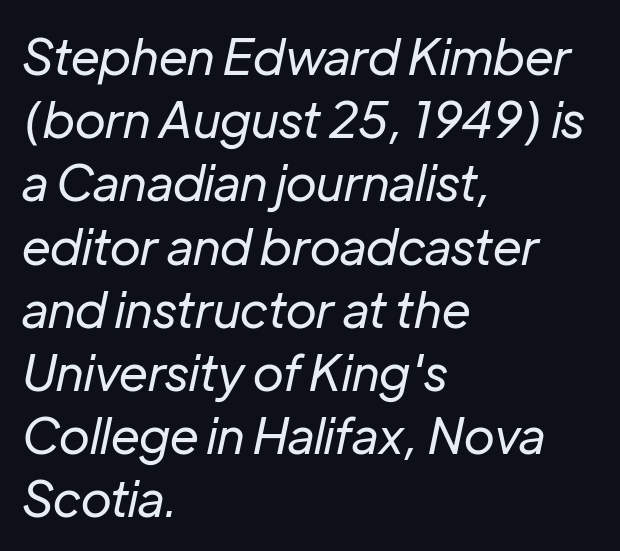
{"italic": "yes", "lean": "right", "slant_degrees": 12, "bold": "no", "weight": "regular", "width": "normal", "stroke_contrast": "low", "x_height": "medium", "monospaced": "no", "underline": "no", "align": "left", "line_spacing": "normal", "line_spacing_ratio": 1.29, "letter_spacing": "normal", "letter_spacing_em": 0.0, "glyph_px": 49}
